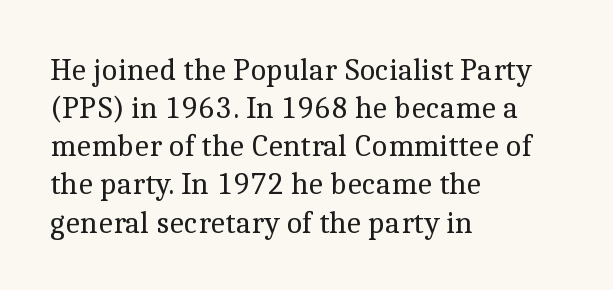
{"serif": "yes", "italic": "no", "bold": "no", "weight": "regular", "width": "normal", "x_height": "medium", "monospaced": "no", "underline": "no", "align": "left", "line_spacing_ratio": 1.23, "letter_spacing": "normal", "letter_spacing_em": 0.0, "glyph_px": 31}
